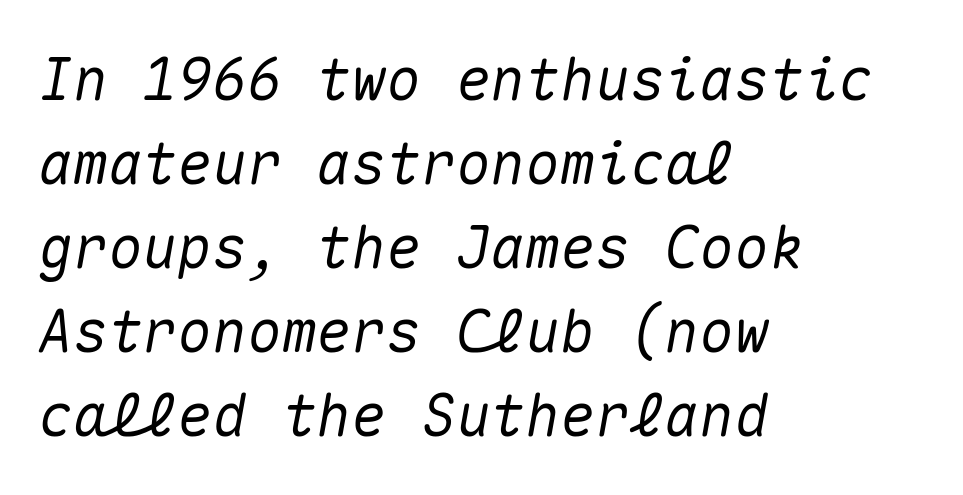
The image shows 58 px text type, italic (leaning right), monospaced; set left-aligned, normal line spacing (1.45x), normal letter spacing, not underlined; medium stroke contrast and a medium x-height.
